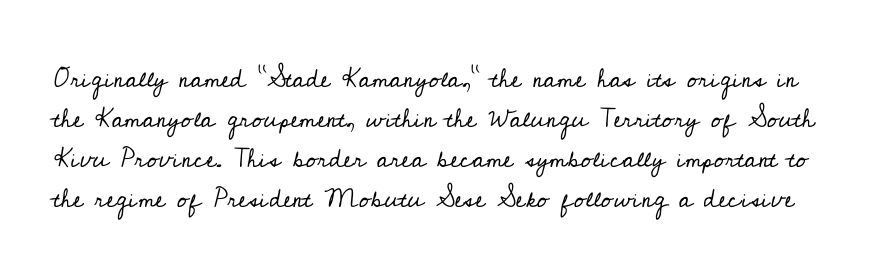
{"bold": "no", "underline": "no", "line_spacing": "normal", "line_spacing_ratio": 1.54, "letter_spacing": "normal", "letter_spacing_em": 0.0, "glyph_px": 26}
